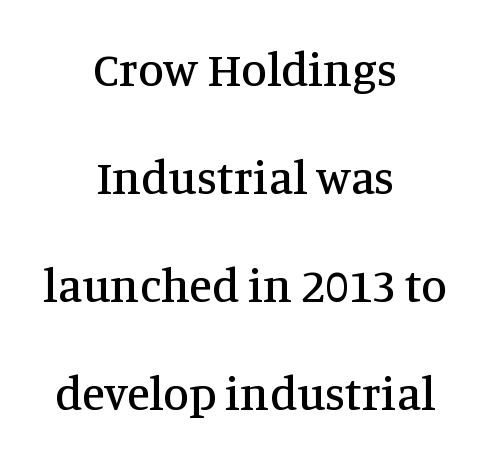
Q: Is the text italic (slanted)? A: No, it is upright.
Q: Is the typeface a serif or a sans-serif typeface? A: Serif.
Q: Is the text underlined? A: No.
Q: How is the paragraph aligned? A: Centered.
Q: Is the spacing between letters normal or unusually wide? A: Normal.
Q: Is the spacing between lines tight, normal or loose? A: Loose.
Q: Width (condensed, normal, or wide)? A: Normal.
Q: Stroke contrast? A: Medium.
Q: x-height? A: Large.
Q: Monospaced? A: No.
